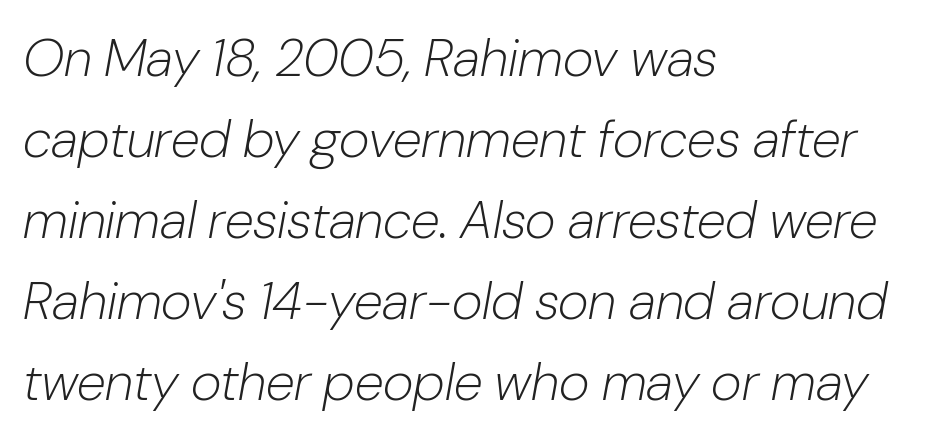
Q: Is the text bold? A: No.
Q: Is the text italic (slanted)? A: Yes, it leans right by about 10 degrees.
Q: Is the text underlined? A: No.
Q: How is the paragraph aligned? A: Left-aligned.
Q: Is the spacing between letters normal or unusually wide? A: Normal.
Q: Is the spacing between lines tight, normal or loose? A: Normal.
Q: Width (condensed, normal, or wide)? A: Normal.
Q: Stroke contrast? A: Low.
Q: x-height? A: Medium.
Q: Monospaced? A: No.
